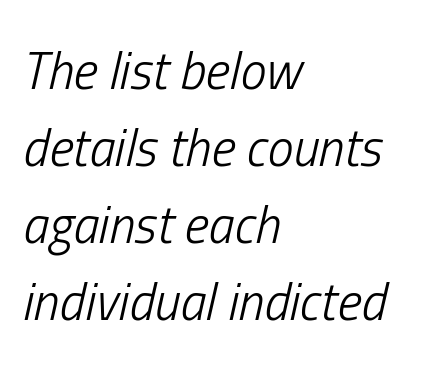
{"italic": "yes", "lean": "right", "slant_degrees": 13, "bold": "no", "weight": "light", "width": "condensed", "stroke_contrast": "low", "x_height": "medium", "monospaced": "no", "underline": "no", "align": "left", "line_spacing": "normal", "line_spacing_ratio": 1.48, "letter_spacing": "normal", "letter_spacing_em": 0.0, "glyph_px": 52}
